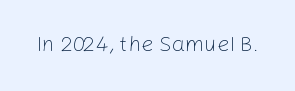
The image shows 22 px text type, upright; set normal letter spacing, not underlined.
